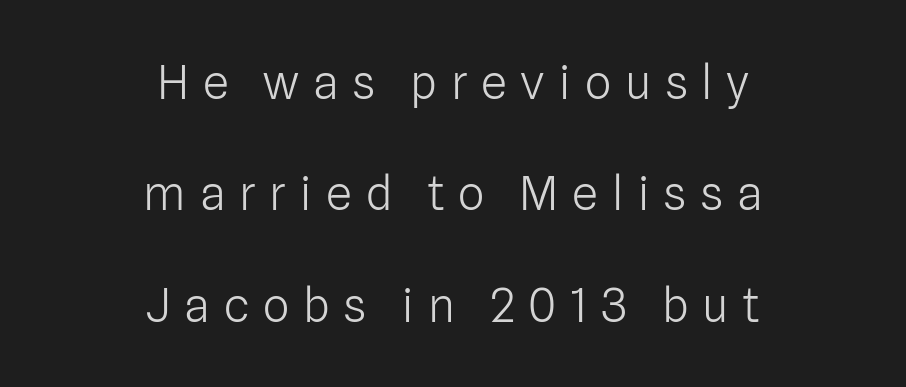
Typographically, this falls in the sans-serif category. The lines in this sample share a center point and differ in where they start and stop. Rendered with straight, roman letterforms. The letterforms sit at book weight or below. Descenders are the only things crossing below the line. Looks like regular typesetting: each glyph gets only the width it needs.
